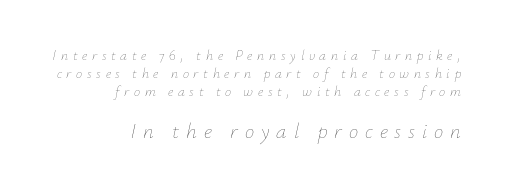
{"italic": "yes", "lean": "right", "slant_degrees": 12, "bold": "no", "underline": "no", "align": "right", "line_spacing": "normal", "line_spacing_ratio": 1.29, "letter_spacing": "wide", "letter_spacing_em": 0.33, "larger_block": "second", "size_ratio": 1.5, "glyph_px": 21}
